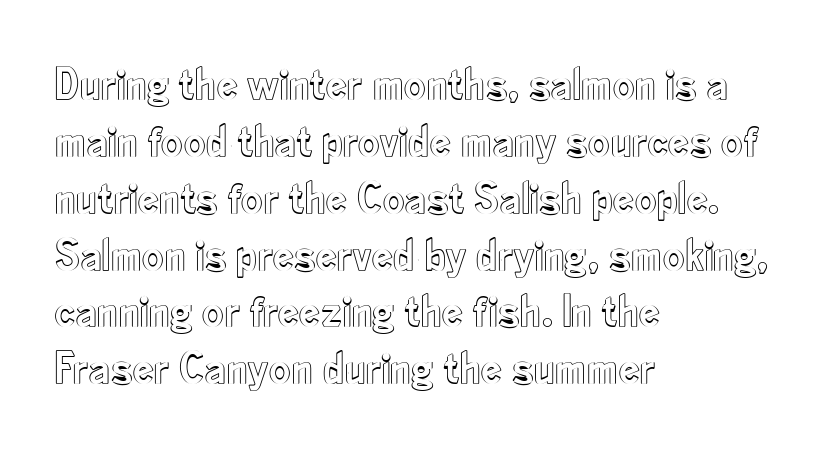
{"italic": "no", "width": "condensed", "x_height": "small", "monospaced": "no", "underline": "no", "align": "left", "line_spacing_ratio": 1.21, "letter_spacing": "normal", "letter_spacing_em": 0.0, "glyph_px": 47}
